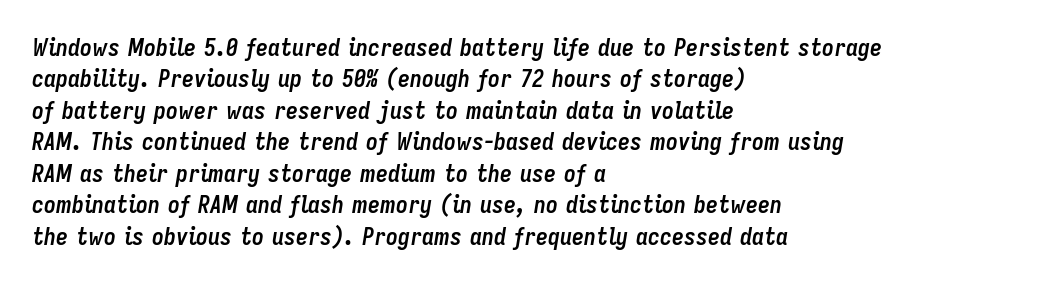
Is the type bold? Yes — the strokes are clearly thick and heavy. Every character sits at an angle, as italics do. Beneath every word, the page is bare. Honestly, the row spacing looks completely unremarkable.
